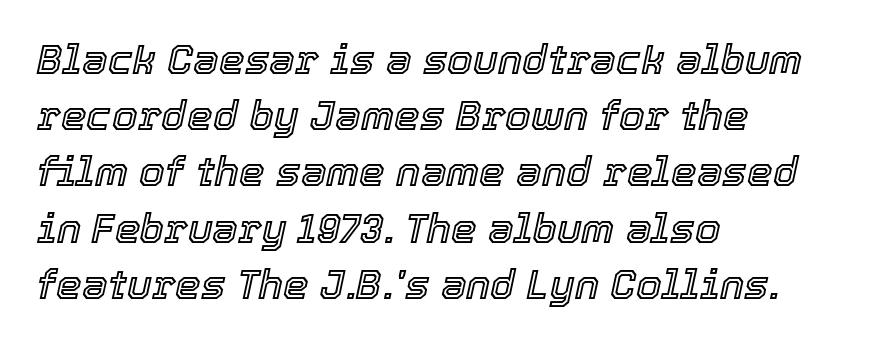
{"italic": "yes", "lean": "right", "slant_degrees": 12, "width": "normal", "x_height": "medium", "monospaced": "no", "underline": "no", "align": "left", "line_spacing": "normal", "line_spacing_ratio": 1.37, "letter_spacing": "normal", "letter_spacing_em": 0.0, "glyph_px": 41}
